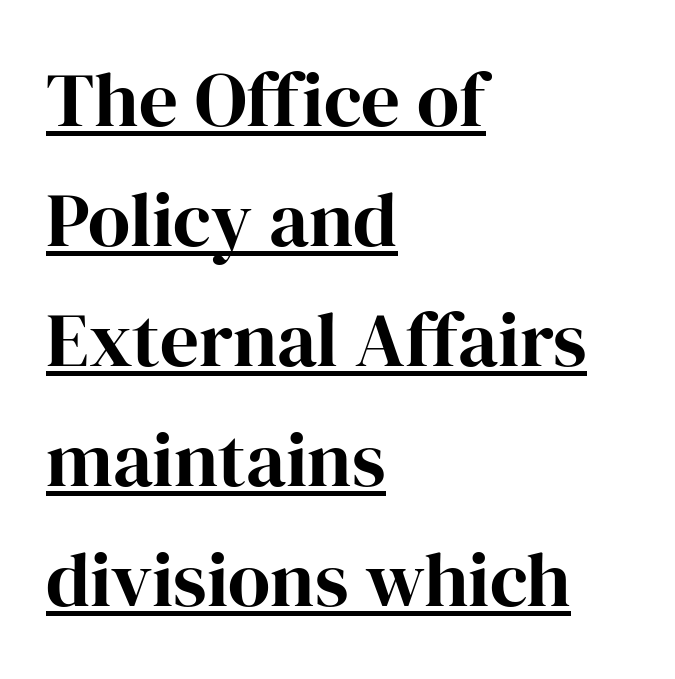
Q: Is the text italic (slanted)? A: No, it is upright.
Q: Is the typeface a serif or a sans-serif typeface? A: Serif.
Q: Is the text underlined? A: Yes.
Q: How is the paragraph aligned? A: Left-aligned.
Q: Is the spacing between letters normal or unusually wide? A: Normal.
Q: Is the spacing between lines tight, normal or loose? A: Normal.
Q: Width (condensed, normal, or wide)? A: Normal.
Q: Stroke contrast? A: High.
Q: x-height? A: Medium.
Q: Monospaced? A: No.
